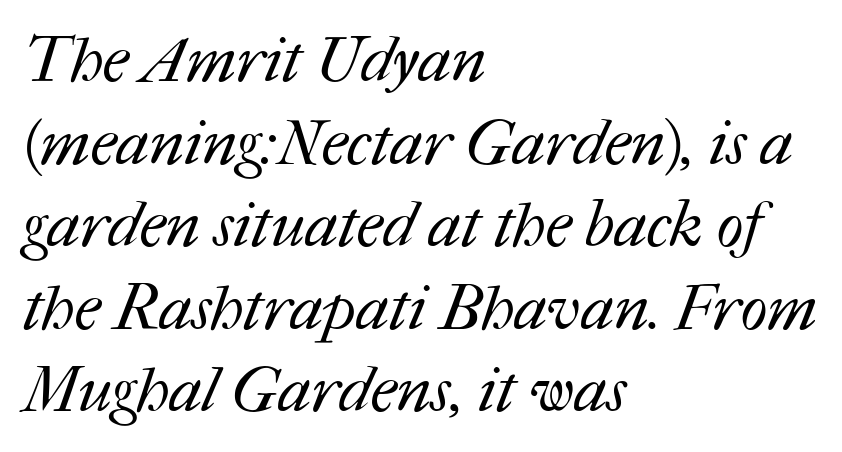
The image shows 63 px regular-weight type; set left-aligned, normal line spacing (1.31x), normal letter spacing, not underlined; medium stroke contrast and a medium x-height.
